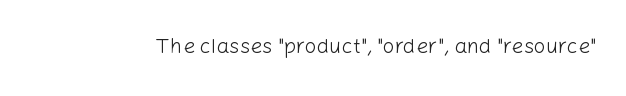
The passage shown is not underscored anywhere. The font's upright variant was chosen for this text. Stems here are at most as thick as an everyday book face. Observe the ordinary spacing: letters are neighbours, not strangers.
